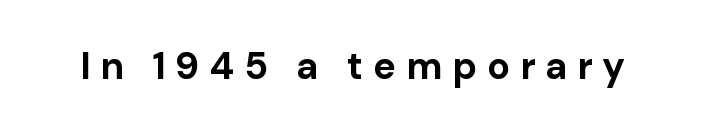
Q: Is the text bold? A: Yes.
Q: Is the text italic (slanted)? A: No, it is upright.
Q: Is the typeface a serif or a sans-serif typeface? A: Sans-serif.
Q: Is the text underlined? A: No.
Q: Is the spacing between letters normal or unusually wide? A: Unusually wide.
Q: Width (condensed, normal, or wide)? A: Normal.
Q: Stroke contrast? A: Low.
Q: x-height? A: Medium.
Q: Monospaced? A: No.
